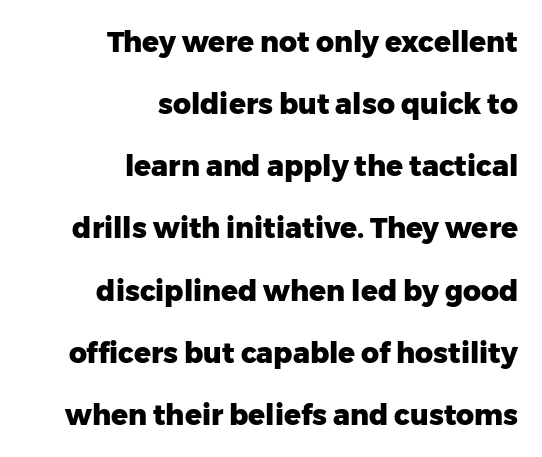
The letters advance in unequal steps, a hallmark of proportional type. Typesetter's note: full bold, strokes at maximum text heaviness. It's the straight-up-and-down kind of type. To sum up the face: it is a sans, with no serifs.
